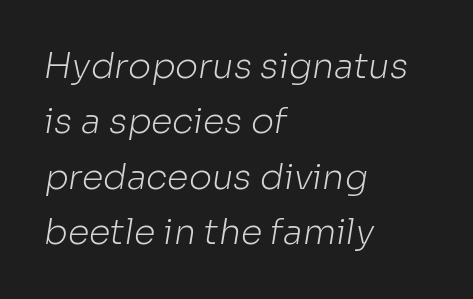
Vertical spacing — default. The letters advance in unequal steps, a hallmark of proportional type. Notice how the passage keeps a crisp vertical edge on the left only. Inter-character spacing is left at the font's built-in metrics. These lines are composed in type without serifs. This is not heavy type; no bold has been used.
